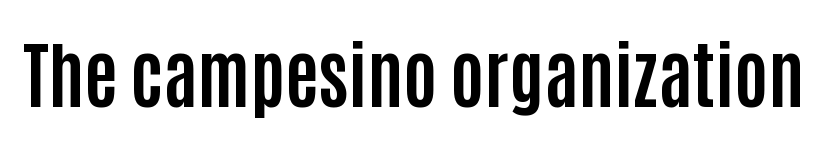
The image shows 72 px bold, condensed sans-serif type, upright; set normal letter spacing, not underlined; low stroke contrast and a large x-height.
